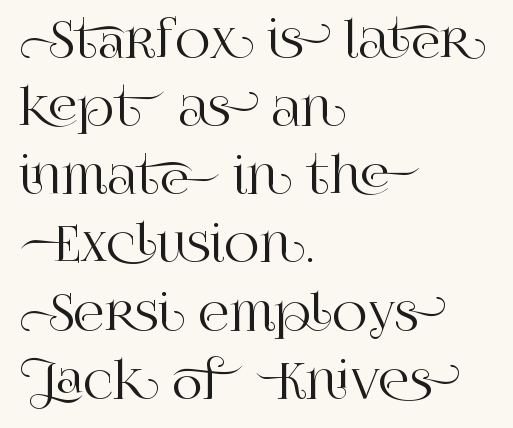
The image shows 48 px serif type, upright; set left-aligned, normal line spacing (1.42x), normal letter spacing, not underlined; high stroke contrast and a large x-height.
